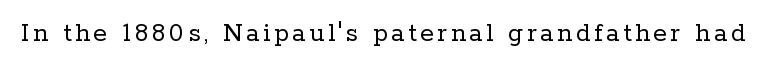
Q: Is the text bold? A: No.
Q: Is the text italic (slanted)? A: No, it is upright.
Q: Is the typeface a serif or a sans-serif typeface? A: Serif.
Q: Is the text underlined? A: No.
Q: Width (condensed, normal, or wide)? A: Normal.
Q: Stroke contrast? A: Low.
Q: x-height? A: Medium.
Q: Monospaced? A: No.
